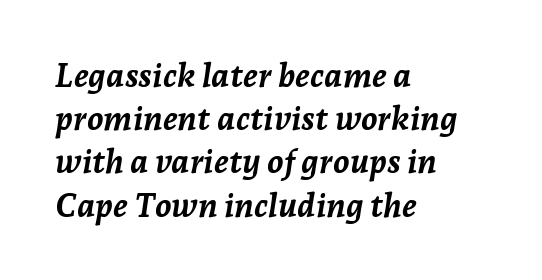
{"italic": "yes", "lean": "right", "slant_degrees": 7, "bold": "yes", "weight": "semibold", "width": "normal", "stroke_contrast": "low", "x_height": "medium", "monospaced": "no", "underline": "no", "align": "left", "line_spacing": "normal", "line_spacing_ratio": 1.31, "letter_spacing": "normal", "letter_spacing_em": 0.0, "glyph_px": 33}
